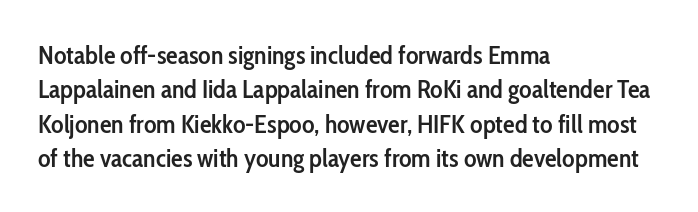
The image shows 26 px text type, upright; set left-aligned, normal line spacing (1.32x), normal letter spacing, not underlined.
